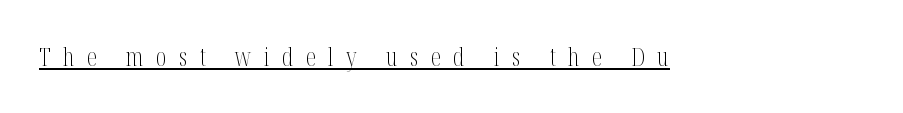
{"italic": "no", "bold": "no", "underline": "yes", "letter_spacing": "wide", "letter_spacing_em": 0.5, "glyph_px": 25}
